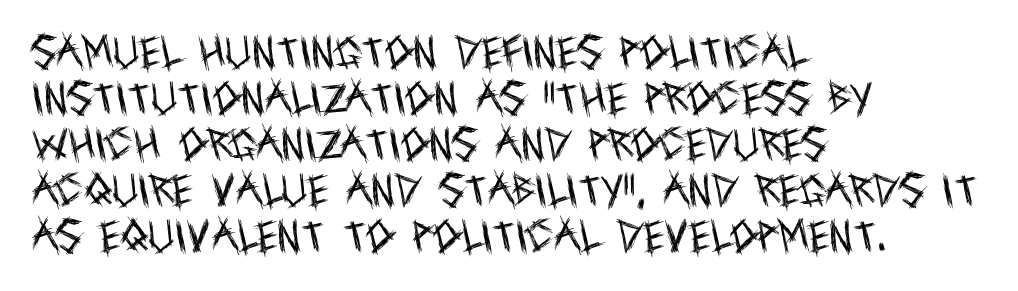
The image shows 36 px regular-weight, condensed sans-serif type, upright; set left-aligned, normal line spacing (1.28x), normal letter spacing, not underlined; a large x-height.
